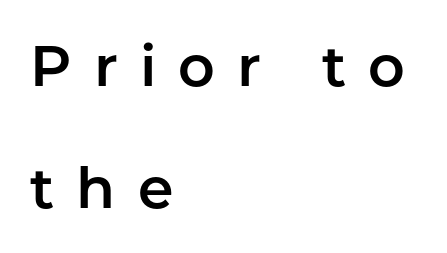
Q: Is the text italic (slanted)? A: No, it is upright.
Q: Is the typeface a serif or a sans-serif typeface? A: Sans-serif.
Q: Is the text underlined? A: No.
Q: How is the paragraph aligned? A: Left-aligned.
Q: Is the spacing between letters normal or unusually wide? A: Unusually wide.
Q: Is the spacing between lines tight, normal or loose? A: Loose.
Q: Width (condensed, normal, or wide)? A: Normal.
Q: Stroke contrast? A: Low.
Q: x-height? A: Medium.
Q: Monospaced? A: No.
